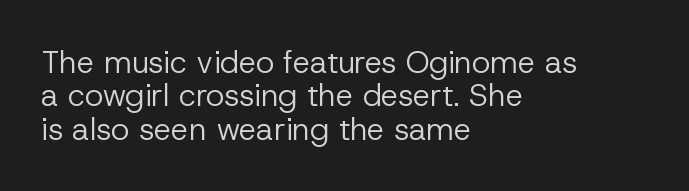
{"serif": "no", "italic": "no", "bold": "no", "weight": "regular", "width": "normal", "stroke_contrast": "low", "x_height": "medium", "monospaced": "no", "underline": "no", "align": "left", "line_spacing": "tight", "line_spacing_ratio": 1.08, "letter_spacing": "normal", "letter_spacing_em": 0.0, "glyph_px": 31}
